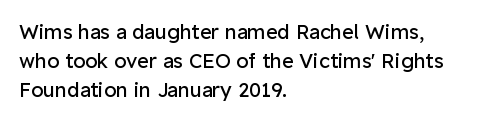
The image shows 20 px text type, upright; set left-aligned, normal line spacing (1.46x), normal letter spacing, not underlined.
